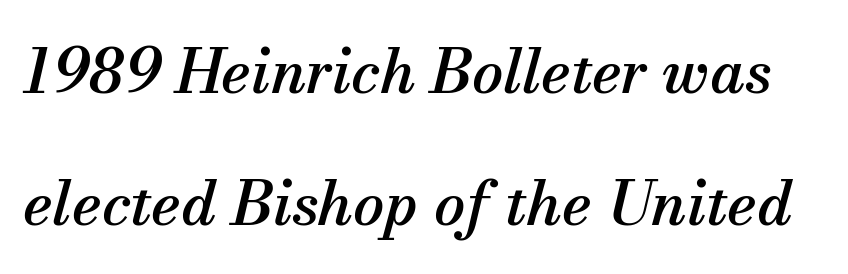
The image shows 62 px serif type, italic (leaning right); set loose line spacing (2.13x), normal letter spacing, not underlined; medium stroke contrast and a small x-height.
